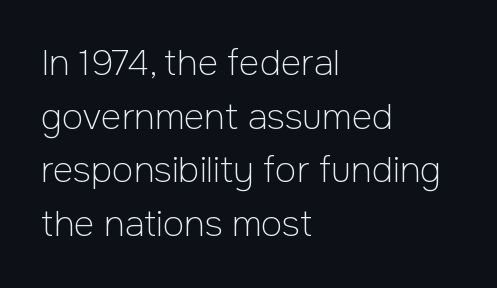
The image shows 35 px light sans-serif type, upright; set left-aligned, normal line spacing (1.53x), normal letter spacing, not underlined; low stroke contrast and a medium x-height.
